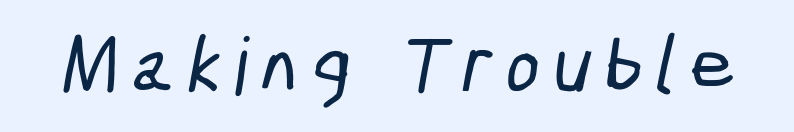
The image shows 80 px condensed sans-serif type; set not underlined; low stroke contrast and a medium x-height.
